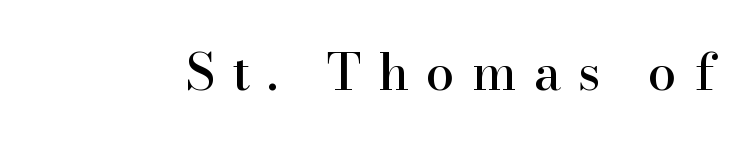
The image shows 51 px serif type, upright; set unusually wide letter spacing (+0.34 em), not underlined; high stroke contrast and a small x-height.
